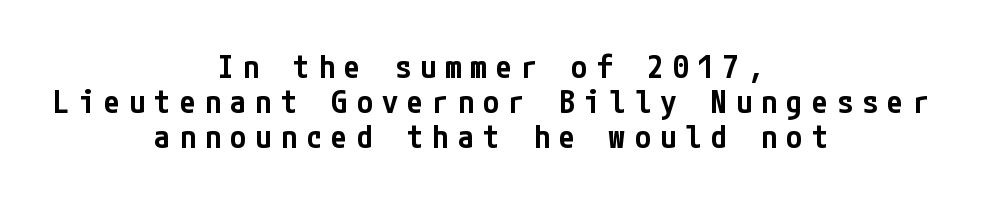
Q: Is the text bold? A: Semi-bold.
Q: Is the text italic (slanted)? A: No, it is upright.
Q: Is the typeface a serif or a sans-serif typeface? A: Sans-serif.
Q: Is the text underlined? A: No.
Q: How is the paragraph aligned? A: Centered.
Q: Is the spacing between letters normal or unusually wide? A: Unusually wide.
Q: Is the spacing between lines tight, normal or loose? A: Tight.
Q: Width (condensed, normal, or wide)? A: Condensed.
Q: Stroke contrast? A: Low.
Q: x-height? A: Medium.
